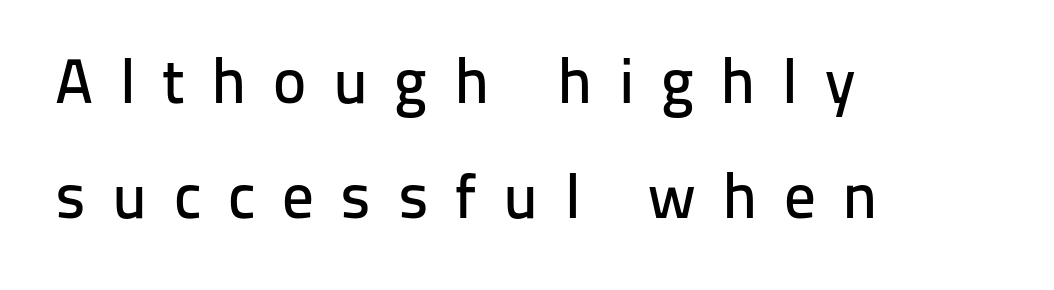
The image shows 63 px sans-serif type, upright; set left-aligned, line spacing 1.83x, unusually wide letter spacing (+0.42 em), not underlined; low stroke contrast and a medium x-height.
